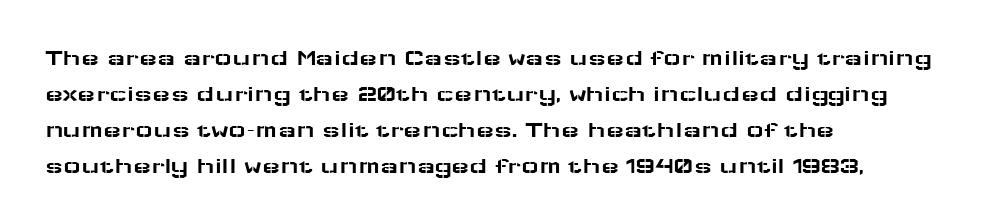
Q: Is the text italic (slanted)? A: No, it is upright.
Q: Is the text underlined? A: No.
Q: How is the paragraph aligned? A: Left-aligned.
Q: Is the spacing between letters normal or unusually wide? A: Normal.
Q: Is the spacing between lines tight, normal or loose? A: Normal.
